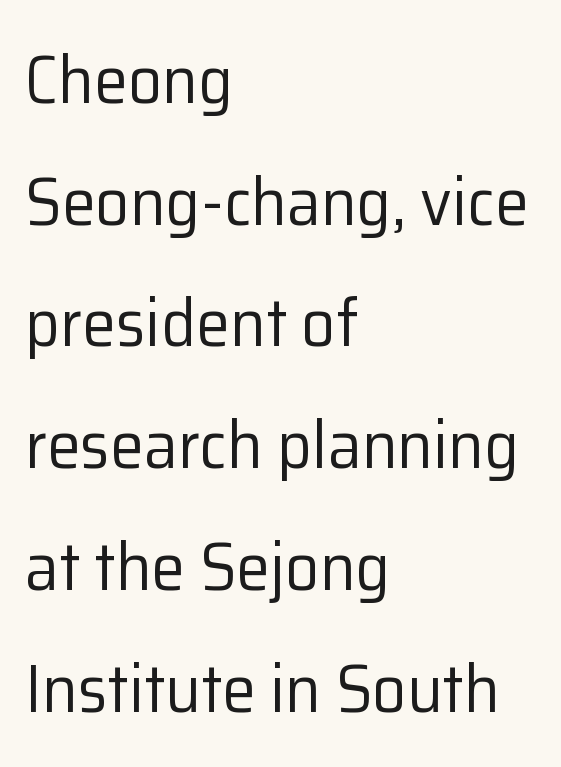
This sample uses an upright cut, with every glyph sitting square on the baseline. The letters advance in unequal steps, a hallmark of proportional type. Each letter's strokes conclude bluntly, with no projecting serifs. Layout note: lines flush left. Nobody drew a line under any word here. Between one letter and the next there's only the usual sliver of space.
